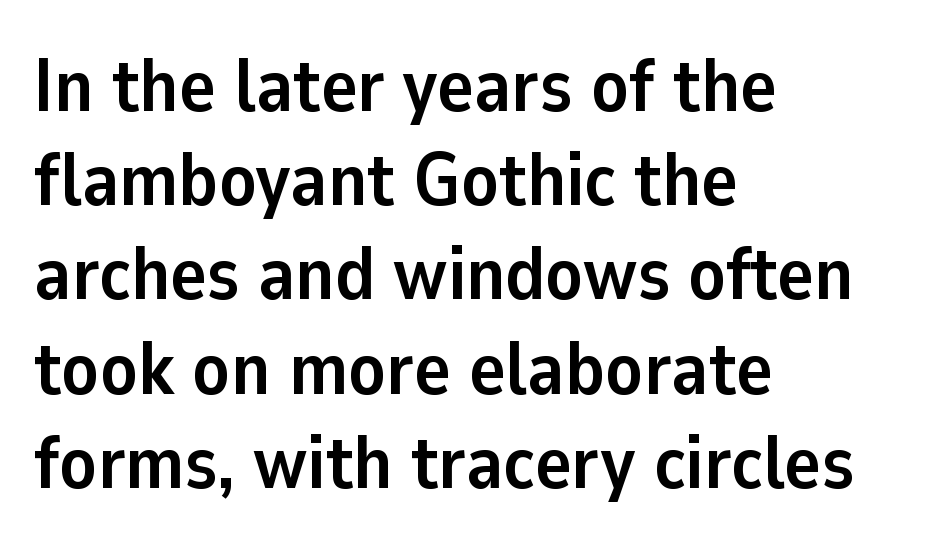
The image shows 76 px semibold sans-serif type, upright; set left-aligned, line spacing 1.24x, normal letter spacing, not underlined; low stroke contrast and a medium x-height.
